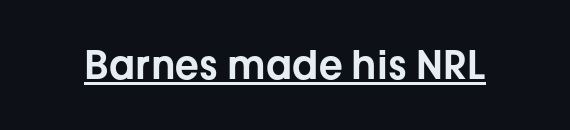
{"serif": "no", "italic": "no", "width": "normal", "stroke_contrast": "low", "x_height": "medium", "monospaced": "no", "underline": "yes", "letter_spacing": "normal", "letter_spacing_em": 0.0, "glyph_px": 39}
